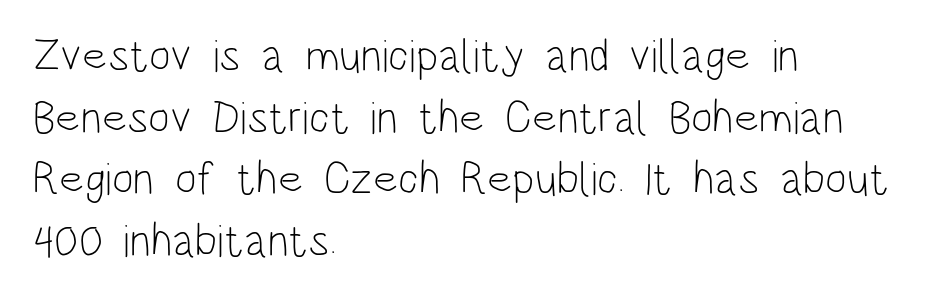
Q: Is the text bold? A: No.
Q: Is the text italic (slanted)? A: No, it is upright.
Q: Is the typeface a serif or a sans-serif typeface? A: Sans-serif.
Q: Is the text underlined? A: No.
Q: How is the paragraph aligned? A: Left-aligned.
Q: Is the spacing between letters normal or unusually wide? A: Normal.
Q: Is the spacing between lines tight, normal or loose? A: Normal.
Q: Width (condensed, normal, or wide)? A: Condensed.
Q: Stroke contrast? A: Low.
Q: x-height? A: Large.
Q: Monospaced? A: No.
